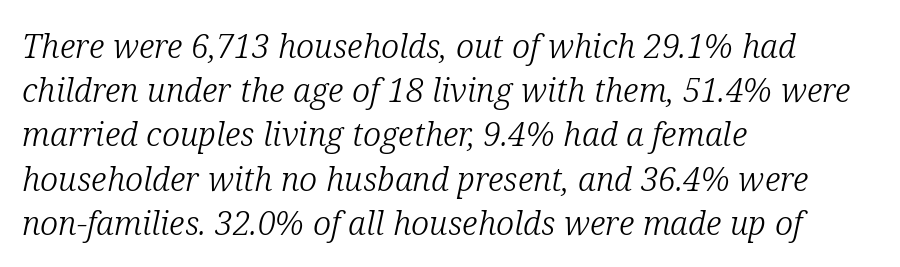
Q: Is the text bold? A: No.
Q: Is the text italic (slanted)? A: Yes, it leans right by about 12 degrees.
Q: Is the typeface a serif or a sans-serif typeface? A: Serif.
Q: Is the text underlined? A: No.
Q: How is the paragraph aligned? A: Left-aligned.
Q: Is the spacing between letters normal or unusually wide? A: Normal.
Q: Is the spacing between lines tight, normal or loose? A: Normal.
Q: Width (condensed, normal, or wide)? A: Normal.
Q: Stroke contrast? A: Low.
Q: x-height? A: Medium.
Q: Monospaced? A: No.
